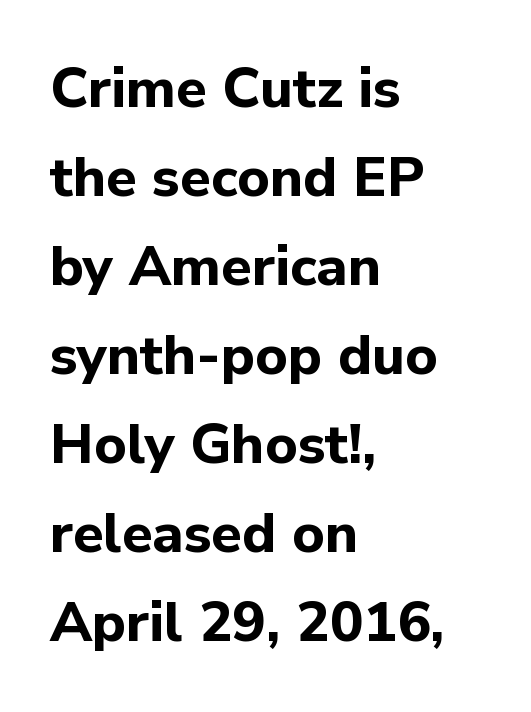
Q: Is the text bold? A: Yes.
Q: Is the text italic (slanted)? A: No, it is upright.
Q: Is the typeface a serif or a sans-serif typeface? A: Sans-serif.
Q: Is the text underlined? A: No.
Q: How is the paragraph aligned? A: Left-aligned.
Q: Is the spacing between letters normal or unusually wide? A: Normal.
Q: Is the spacing between lines tight, normal or loose? A: Normal.
Q: Width (condensed, normal, or wide)? A: Normal.
Q: Stroke contrast? A: Low.
Q: x-height? A: Medium.
Q: Monospaced? A: No.
